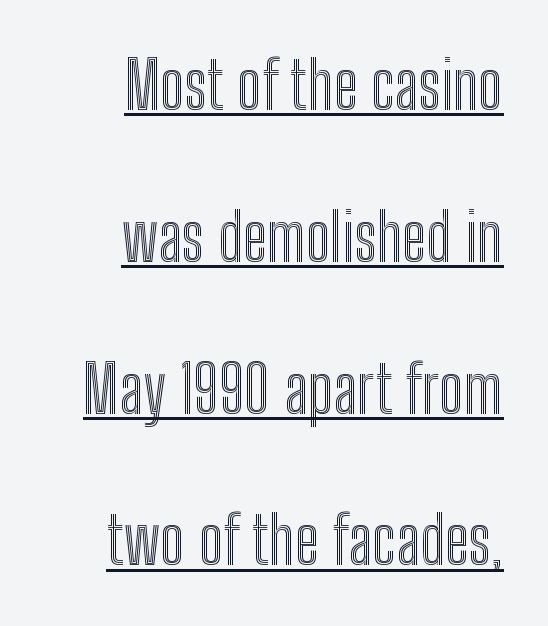
{"italic": "no", "width": "condensed", "x_height": "medium", "monospaced": "no", "underline": "yes", "align": "right", "line_spacing": "loose", "line_spacing_ratio": 2.3, "letter_spacing": "normal", "letter_spacing_em": 0.0, "glyph_px": 66}
